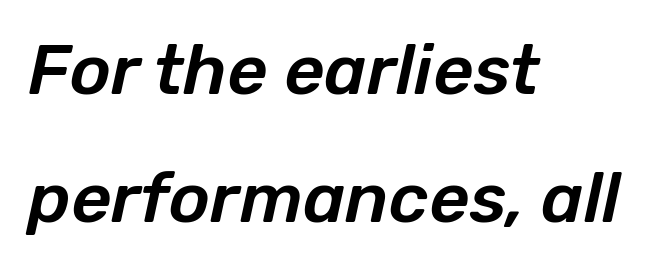
{"italic": "yes", "lean": "right", "slant_degrees": 12, "width": "normal", "stroke_contrast": "low", "x_height": "medium", "monospaced": "no", "underline": "no", "align": "left", "line_spacing_ratio": 1.83, "letter_spacing": "normal", "letter_spacing_em": 0.0, "glyph_px": 70}
